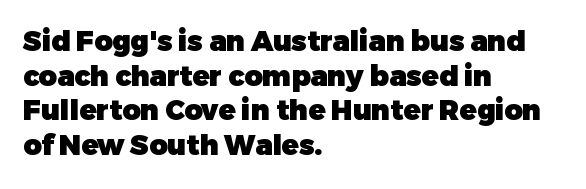
The typesetting leans heavy: a genuine bold. The type sits square on the baseline with zero lean. Check the space under the baseline: it is left empty. Here the designer chose a conventional face with non-uniform glyph widths.
